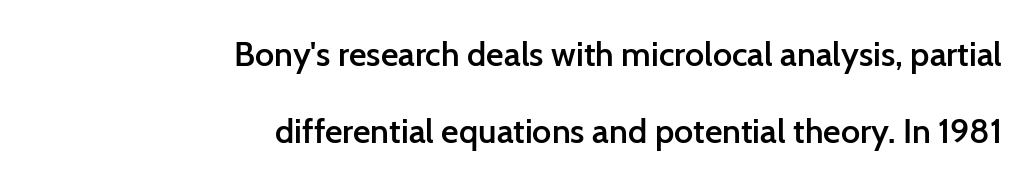
{"serif": "no", "italic": "no", "bold": "semi", "weight": "semibold", "width": "normal", "stroke_contrast": "low", "x_height": "medium", "monospaced": "no", "underline": "no", "align": "right", "line_spacing": "loose", "line_spacing_ratio": 2.26, "letter_spacing": "normal", "letter_spacing_em": 0.0, "glyph_px": 34}
